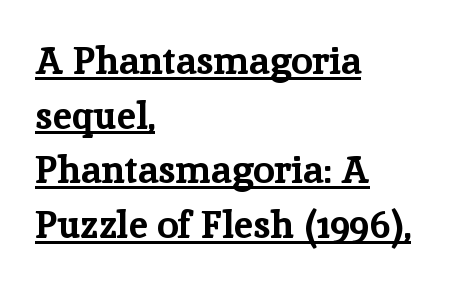
{"serif": "yes", "italic": "no", "bold": "yes", "weight": "bold", "width": "normal", "stroke_contrast": "low", "x_height": "medium", "monospaced": "no", "underline": "yes", "align": "left", "line_spacing": "normal", "line_spacing_ratio": 1.44, "letter_spacing": "normal", "letter_spacing_em": 0.0, "glyph_px": 38}
